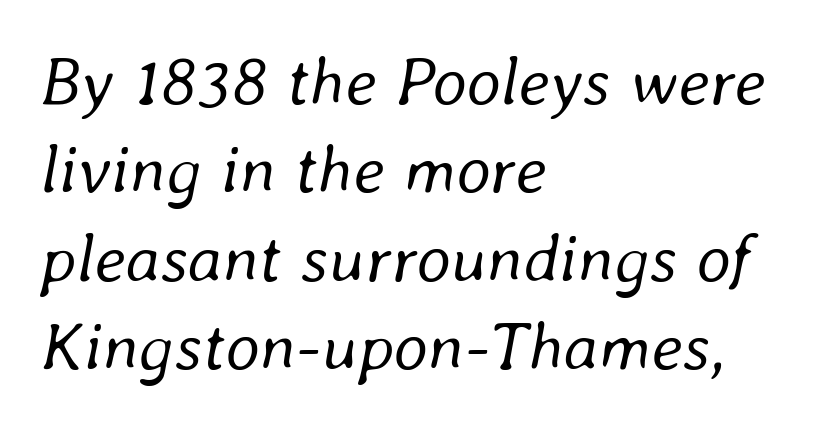
The string is rendered with underlining switched off. Varying glyph widths throughout — classic text-font behaviour. This rendering uses left alignment, leaving the right contour irregular. Stroke mass is kept to a normal reading level or below. Nothing unusual about the tracking: characters are spaced as the font intends.
